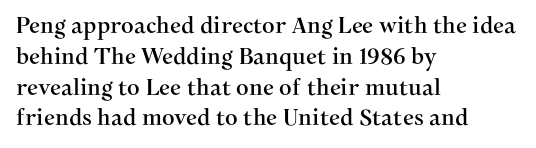
Q: Is the text italic (slanted)? A: No, it is upright.
Q: Is the text underlined? A: No.
Q: How is the paragraph aligned? A: Left-aligned.
Q: Is the spacing between letters normal or unusually wide? A: Normal.
Q: Is the spacing between lines tight, normal or loose? A: Normal.
